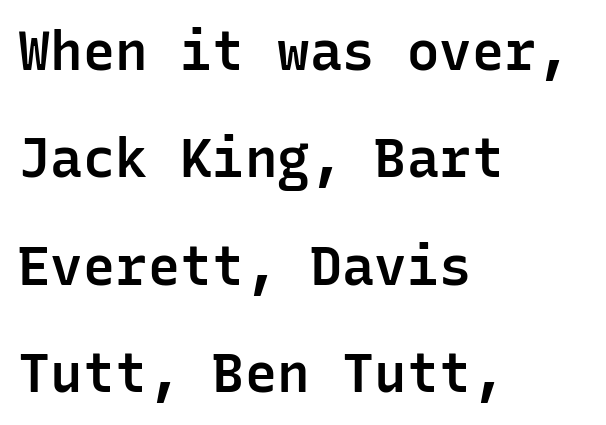
{"serif": "no", "italic": "no", "bold": "semi", "weight": "semibold", "width": "normal", "stroke_contrast": "low", "x_height": "medium", "monospaced": "yes", "underline": "no", "align": "left", "line_spacing": "loose", "line_spacing_ratio": 1.99, "letter_spacing": "normal", "letter_spacing_em": 0.0, "glyph_px": 54}
